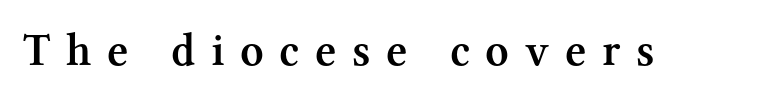
Q: Is the text bold? A: Semi-bold.
Q: Is the text italic (slanted)? A: No, it is upright.
Q: Is the typeface a serif or a sans-serif typeface? A: Serif.
Q: Is the text underlined? A: No.
Q: Is the spacing between letters normal or unusually wide? A: Unusually wide.
Q: Width (condensed, normal, or wide)? A: Normal.
Q: Stroke contrast? A: Medium.
Q: x-height? A: Medium.
Q: Monospaced? A: No.
